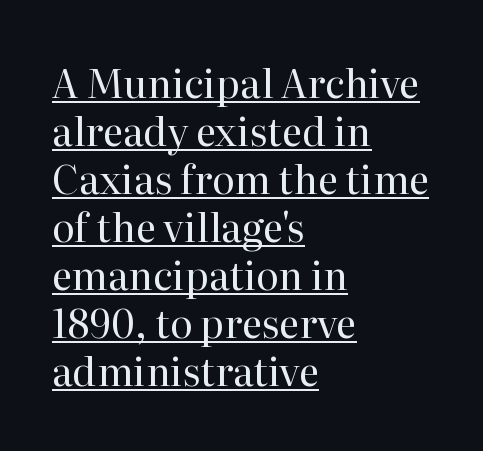
The image shows 39 px regular-weight serif type, upright; set left-aligned, line spacing 1.23x, normal letter spacing, underlined; high stroke contrast and a medium x-height.
